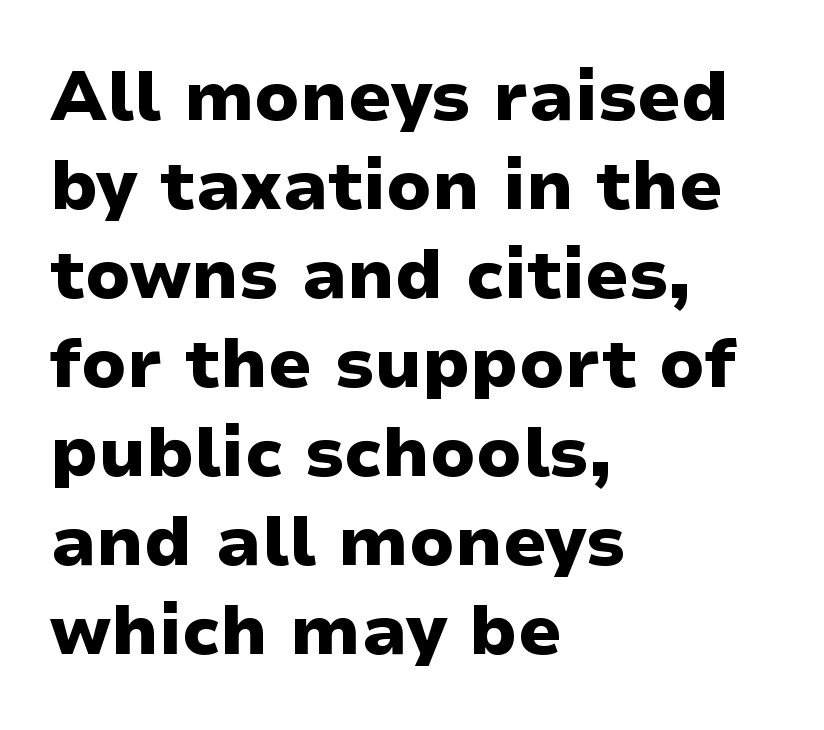
Q: Is the text bold? A: Yes.
Q: Is the text italic (slanted)? A: No, it is upright.
Q: Is the typeface a serif or a sans-serif typeface? A: Sans-serif.
Q: Is the text underlined? A: No.
Q: How is the paragraph aligned? A: Left-aligned.
Q: Is the spacing between letters normal or unusually wide? A: Normal.
Q: Is the spacing between lines tight, normal or loose? A: Normal.
Q: Width (condensed, normal, or wide)? A: Wide.
Q: Stroke contrast? A: Low.
Q: x-height? A: Medium.
Q: Monospaced? A: No.
